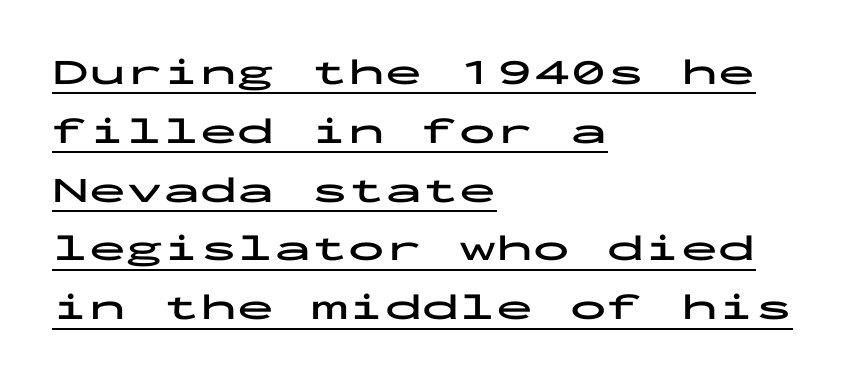
{"serif": "no", "italic": "no", "bold": "yes", "weight": "bold", "width": "wide", "stroke_contrast": "low", "x_height": "medium", "monospaced": "yes", "underline": "yes", "align": "left", "line_spacing": "normal", "line_spacing_ratio": 1.59, "letter_spacing": "normal", "letter_spacing_em": 0.0, "glyph_px": 37}
